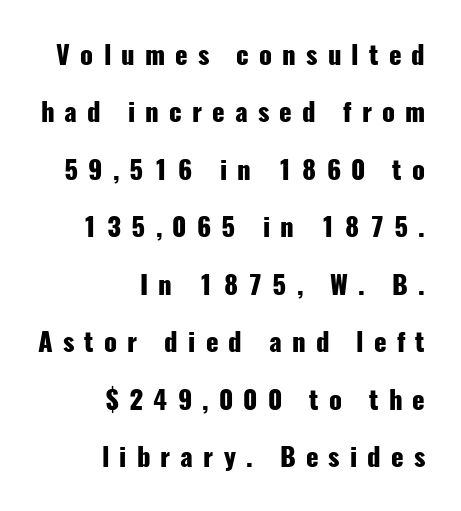
Widely set lines give the paragraph a tall, airy silhouette. In terms of posture, this sample is upright. The strokes are fattened all the way to bold. Caption: multi-line text, flush right, ragged left. No word sits above an underline. Each word looks stretched out because of the extra space between its letters.
